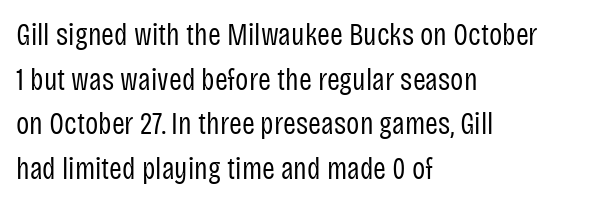
The passage shown is typeset with a sans-serif family. These lines stack with their left ends in a neat column. Heft: none added — not bold. You could call the tracking neutral — neither tight nor loose.
